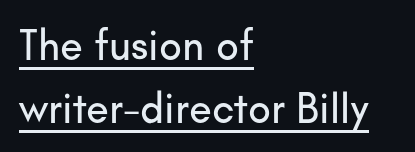
Serifs: no, the terminals of the letterforms are clean. Default kerning and tracking; the words read as compact shapes. A roman cut, with each character standing at attention. Evenly set lines give the paragraph a standard silhouette.
